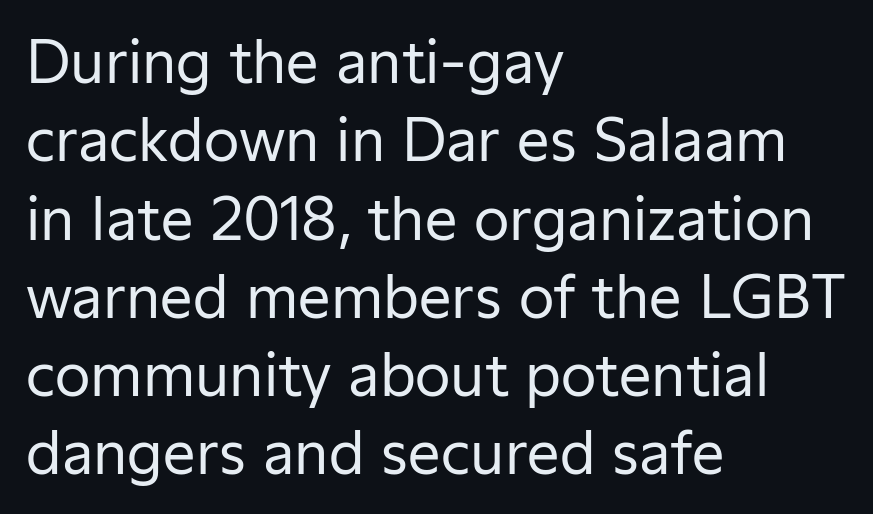
Every stem runs plumb, perpendicular to the baseline. The face used here is proportionally spaced, like ordinary book or web type. The lines sit at an ordinary, default distance from one another. The text block is weighted toward the left margin, trailing off unevenly rightward.
